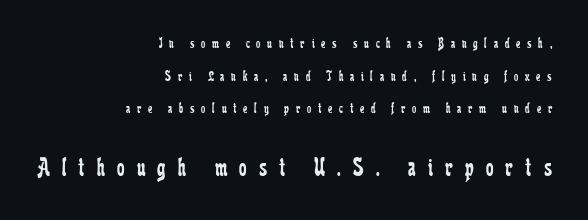
Descenders are the only things crossing below the line. Vertical stems look standard width or narrower in stroke. Posture: upright roman. Which chunk is bigger? The second one — the bottom block dwarfs the top.
